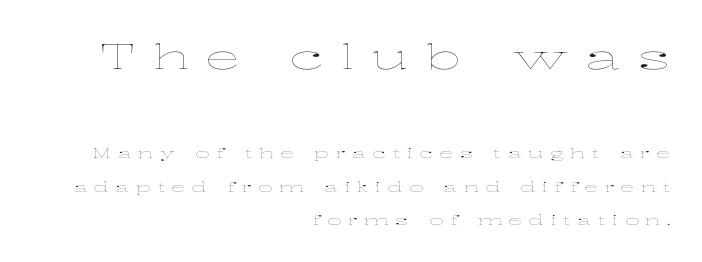
Visually the block forms a straight wall on the right and a jagged coastline on the left. Character size in the leading block exceeds that of the trailing block. A typesetter would call this proportional, since set widths differ per character. The designer dialed line spacing up above the default.
